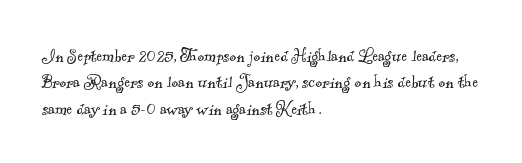
The image shows 21 px text type; set left-aligned, normal line spacing (1.26x), normal letter spacing, not underlined.
